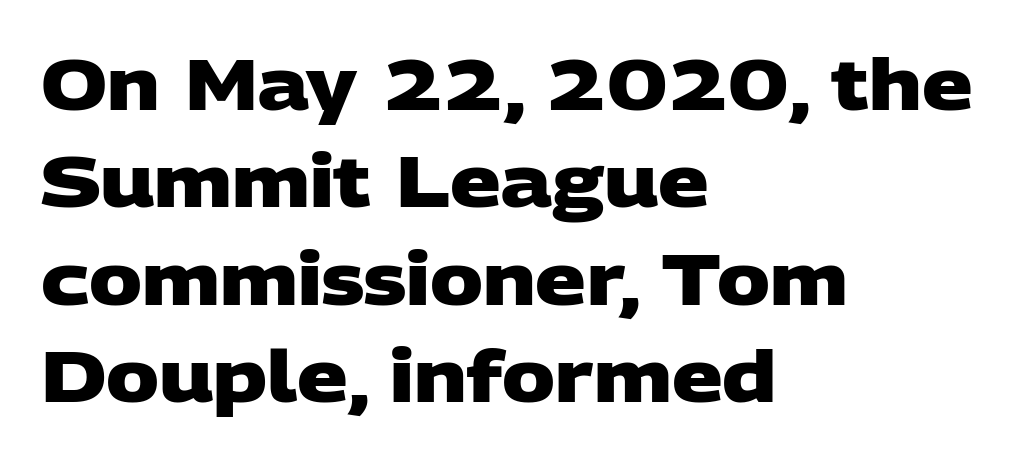
{"serif": "no", "bold": "yes", "weight": "heavy", "width": "wide", "stroke_contrast": "low", "x_height": "large", "monospaced": "no", "underline": "no", "align": "left", "line_spacing": "normal", "line_spacing_ratio": 1.37, "letter_spacing": "normal", "letter_spacing_em": 0.0, "glyph_px": 71}
